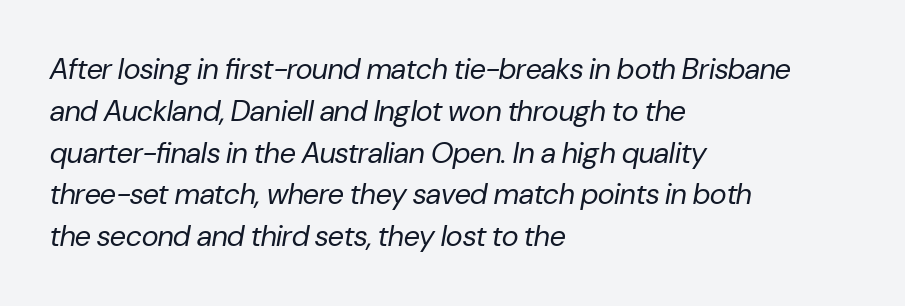
{"italic": "yes", "lean": "right", "slant_degrees": 10, "bold": "no", "weight": "regular", "width": "normal", "stroke_contrast": "low", "x_height": "medium", "monospaced": "no", "underline": "no", "align": "left", "line_spacing": "normal", "line_spacing_ratio": 1.44, "letter_spacing": "normal", "letter_spacing_em": 0.0, "glyph_px": 29}
